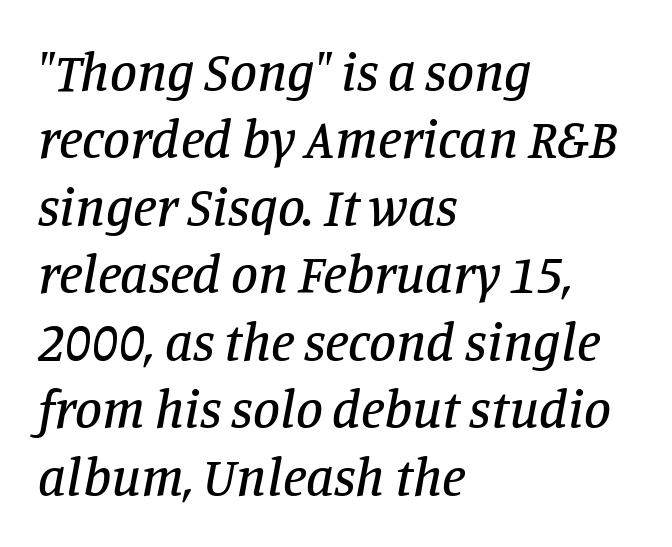
{"serif": "yes", "italic": "yes", "lean": "right", "slant_degrees": 11, "width": "normal", "stroke_contrast": "low", "x_height": "large", "monospaced": "no", "underline": "no", "align": "left", "line_spacing": "normal", "line_spacing_ratio": 1.25, "letter_spacing": "normal", "letter_spacing_em": 0.0, "glyph_px": 54}
